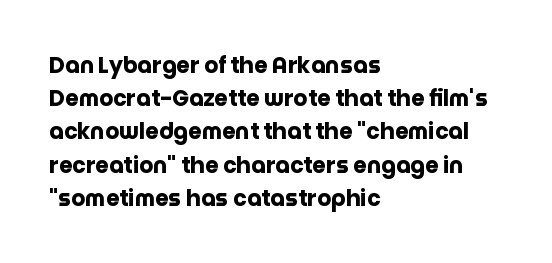
Leading matches the norm, producing a regular column. The area under the type is left untouched. Does extra space separate the letters? No, they use regular spacing. These lines were composed using upright roman letters.
